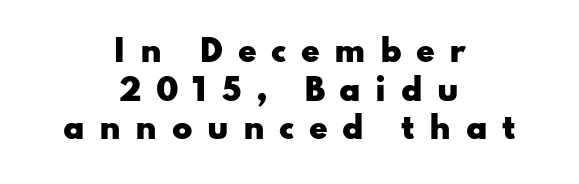
The image shows 30 px heavy, wide sans-serif type, upright; set centered, normal line spacing (1.29x), unusually wide letter spacing (+0.48 em), not underlined; low stroke contrast and a small x-height.
